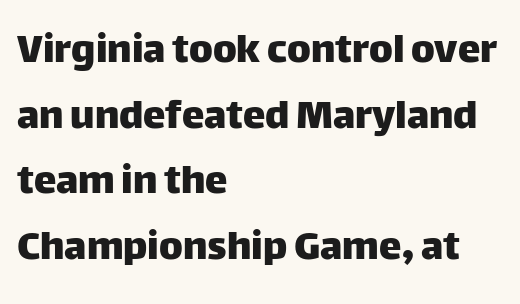
The image shows 45 px sans-serif type, upright; set left-aligned, normal line spacing (1.46x), normal letter spacing, not underlined; low stroke contrast and a large x-height.
